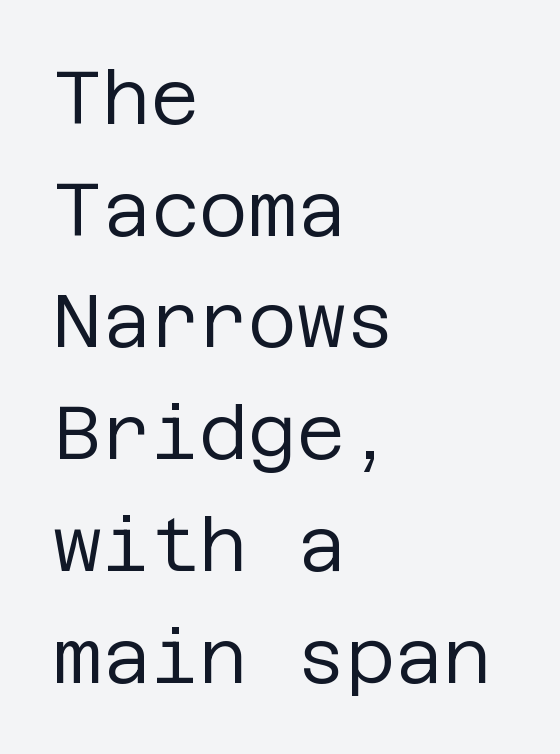
The image shows 75 px regular-weight sans-serif type, upright; set left-aligned, normal line spacing (1.49x), normal letter spacing, not underlined; low stroke contrast and a large x-height.
